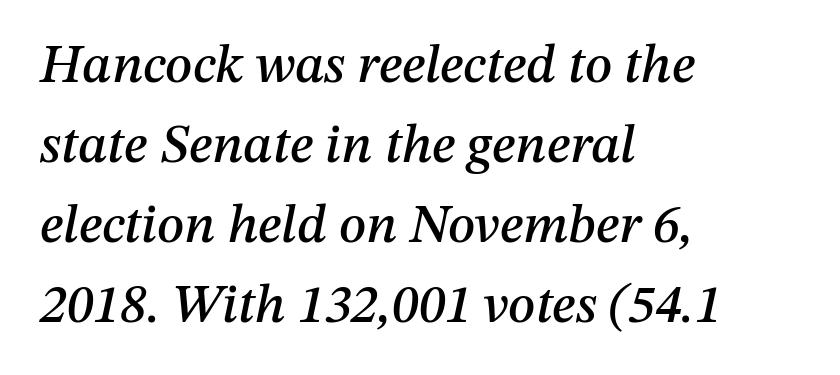
Q: Is the text italic (slanted)? A: Yes, it leans right by about 12 degrees.
Q: Is the text underlined? A: No.
Q: How is the paragraph aligned? A: Left-aligned.
Q: Is the spacing between letters normal or unusually wide? A: Normal.
Q: Is the spacing between lines tight, normal or loose? A: Normal.
Q: Width (condensed, normal, or wide)? A: Normal.
Q: Stroke contrast? A: Medium.
Q: x-height? A: Medium.
Q: Monospaced? A: No.
